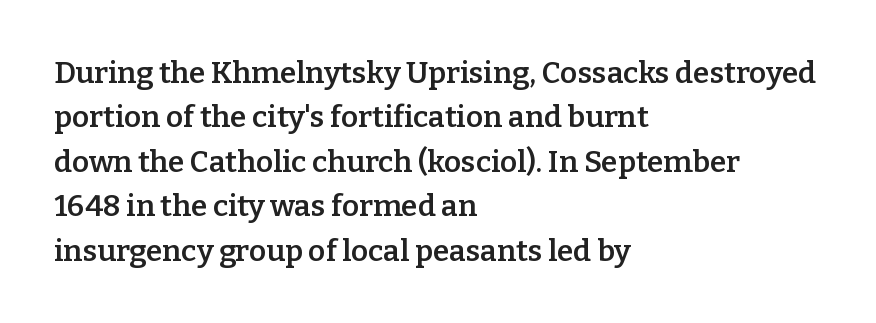
The image shows 30 px semibold serif type, upright; set left-aligned, normal line spacing (1.48x), normal letter spacing, not underlined; low stroke contrast and a medium x-height.
